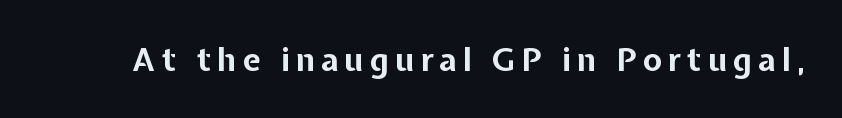
{"serif": "no", "italic": "no", "bold": "yes", "weight": "bold", "width": "normal", "stroke_contrast": "low", "x_height": "medium", "monospaced": "no", "underline": "no", "glyph_px": 32}
